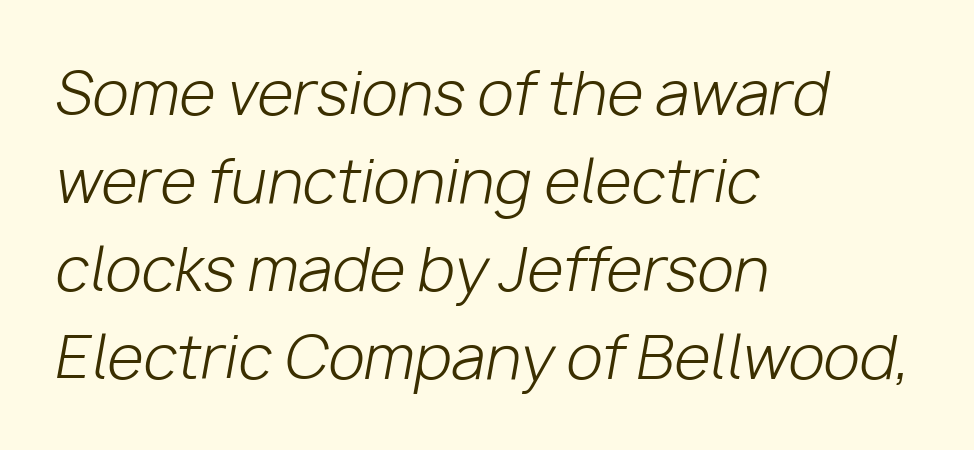
{"italic": "yes", "lean": "right", "slant_degrees": 10, "bold": "no", "weight": "light", "width": "normal", "stroke_contrast": "low", "x_height": "medium", "monospaced": "no", "underline": "no", "align": "left", "line_spacing": "normal", "line_spacing_ratio": 1.49, "letter_spacing": "normal", "letter_spacing_em": 0.0, "glyph_px": 59}
